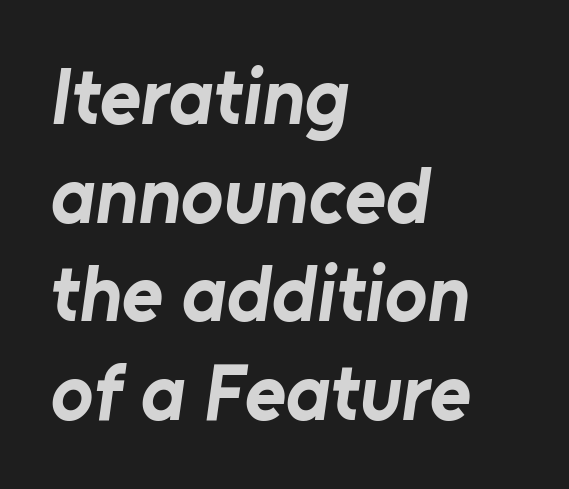
Q: Is the text bold? A: Yes.
Q: Is the typeface a serif or a sans-serif typeface? A: Sans-serif.
Q: Is the text underlined? A: No.
Q: How is the paragraph aligned? A: Left-aligned.
Q: Is the spacing between letters normal or unusually wide? A: Normal.
Q: Is the spacing between lines tight, normal or loose? A: Normal.
Q: Width (condensed, normal, or wide)? A: Normal.
Q: Stroke contrast? A: Low.
Q: x-height? A: Medium.
Q: Monospaced? A: No.
